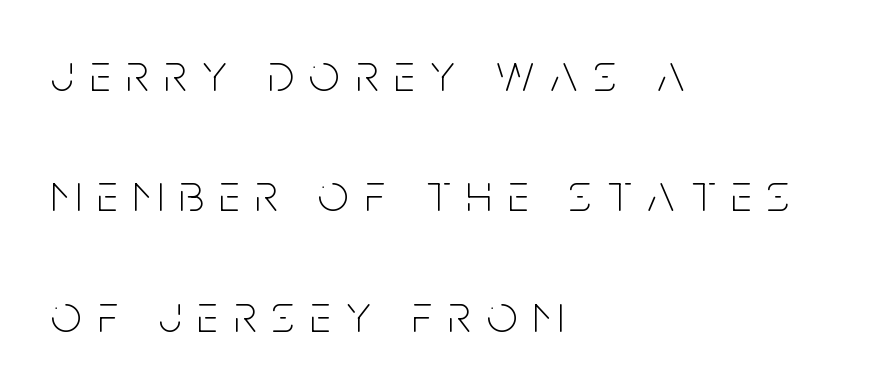
{"serif": "no", "italic": "no", "bold": "no", "weight": "thin", "width": "condensed", "stroke_contrast": "low", "x_height": "large", "monospaced": "no", "underline": "no", "align": "left", "line_spacing": "loose", "line_spacing_ratio": 2.23, "letter_spacing": "wide", "letter_spacing_em": 0.29, "glyph_px": 54}
